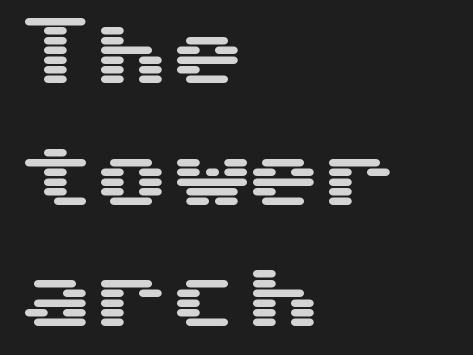
Q: Is the text italic (slanted)? A: No, it is upright.
Q: Is the typeface a serif or a sans-serif typeface? A: Sans-serif.
Q: Is the text underlined? A: No.
Q: How is the paragraph aligned? A: Left-aligned.
Q: Is the spacing between letters normal or unusually wide? A: Normal.
Q: Is the spacing between lines tight, normal or loose? A: Normal.
Q: Width (condensed, normal, or wide)? A: Wide.
Q: Stroke contrast? A: Medium.
Q: x-height? A: Medium.
